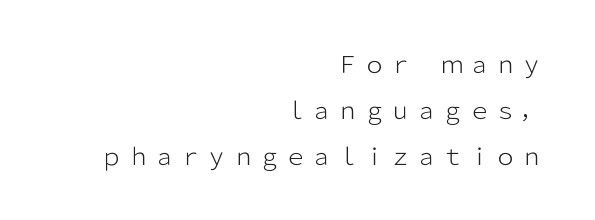
The image shows 23 px text type, upright; set right-aligned, loose line spacing (2.0x), not underlined.
